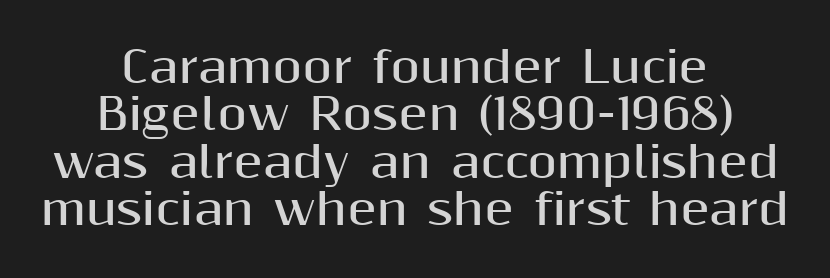
{"serif": "no", "italic": "no", "bold": "yes", "weight": "bold", "width": "normal", "stroke_contrast": "medium", "x_height": "medium", "monospaced": "no", "underline": "no", "align": "center", "line_spacing": "tight", "line_spacing_ratio": 1.1, "letter_spacing": "normal", "letter_spacing_em": 0.0, "glyph_px": 43}
